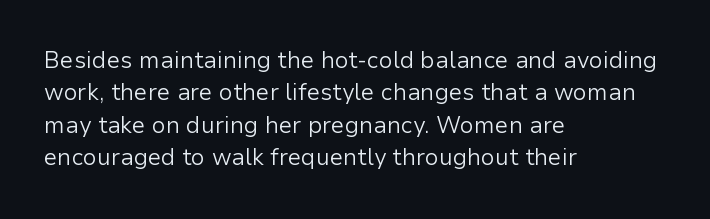
{"italic": "no", "bold": "no", "underline": "no", "align": "left", "line_spacing": "normal", "line_spacing_ratio": 1.41, "letter_spacing": "normal", "letter_spacing_em": 0.0, "glyph_px": 23}
